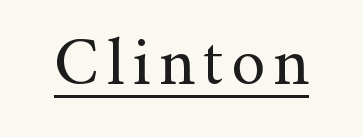
Notice how a bar underscores the lettering throughout. Characters remain perfectly vertical along every line. Each stroke keeps to a modest, everyday thickness or less. Here the designer chose a conventional face with non-uniform glyph widths. The glyphs in this specimen are seriffed.
